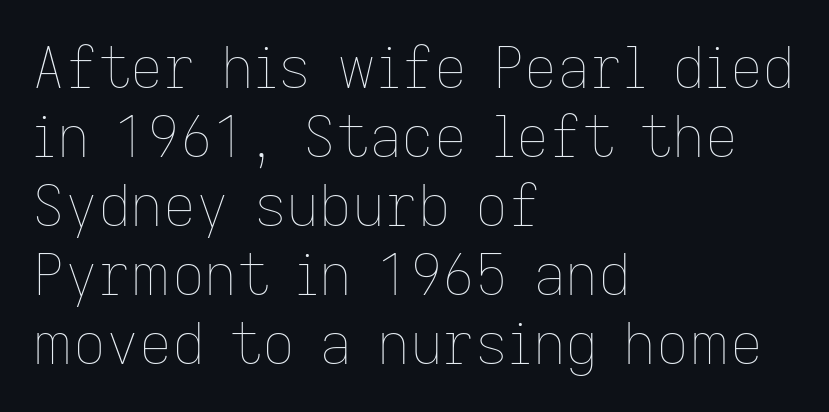
Q: Is the text bold? A: No.
Q: Is the text italic (slanted)? A: No, it is upright.
Q: Is the text underlined? A: No.
Q: How is the paragraph aligned? A: Left-aligned.
Q: Is the spacing between letters normal or unusually wide? A: Normal.
Q: Width (condensed, normal, or wide)? A: Normal.
Q: Stroke contrast? A: Low.
Q: x-height? A: Medium.
Q: Monospaced? A: No.
